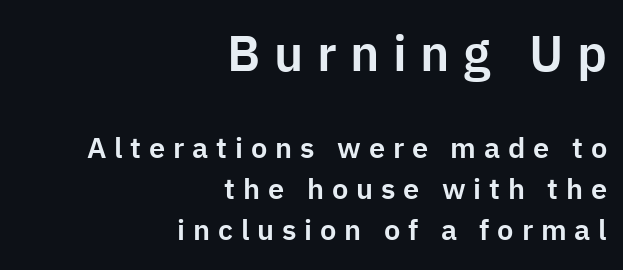
The image shows 50 px sans-serif type, upright; set right-aligned, normal line spacing (1.41x), unusually wide letter spacing (+0.27 em), not underlined; the first (top) block is 1.72x larger; low stroke contrast and a medium x-height.
